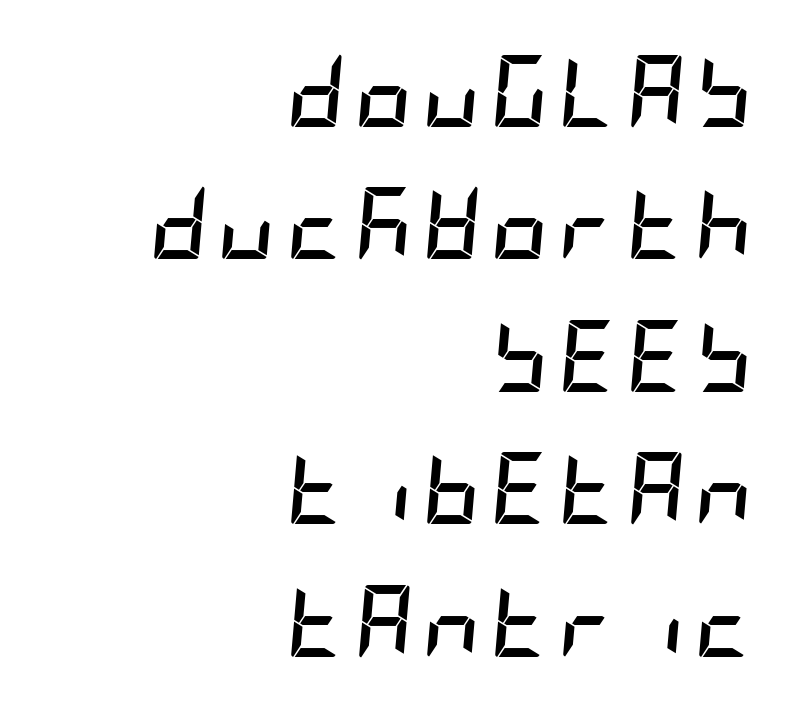
Italic? Definitely — the glyphs are oblique. The zone under the glyphs is completely vacant. Horizontally, the lines are justified to the trailing edge only. Pretty heavy lettering here — definitely bold.
